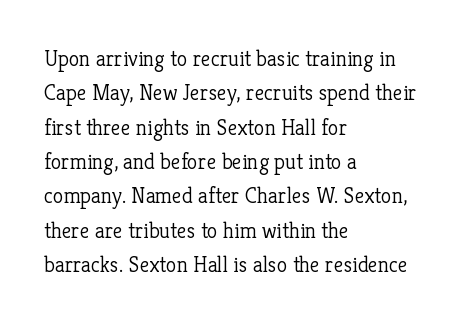
The image shows 22 px text type, upright; set left-aligned, normal line spacing (1.56x), normal letter spacing, not underlined.
